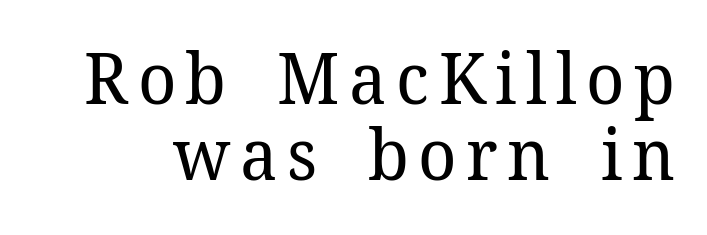
Nope, not italic — everything's standing straight. These lines huddle together more closely than default settings would place them. The letters advance in unequal steps, a hallmark of proportional type. Does the type have serifs? Yes, each stem ends in a small foot. Is this a heavy cut? Hardly; it is regular or lighter. Letters rest on an invisible, unmarked baseline.
